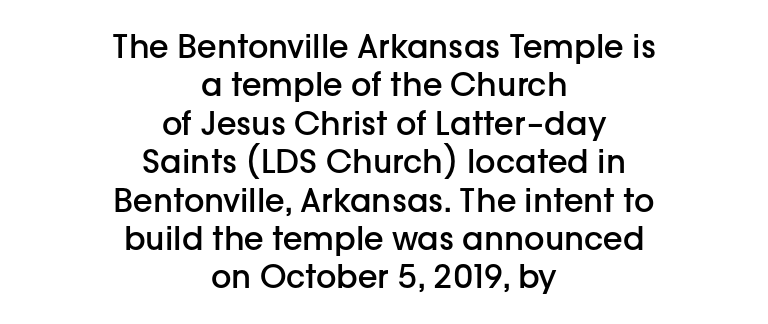
Q: Is the text bold? A: Semi-bold.
Q: Is the text italic (slanted)? A: No, it is upright.
Q: Is the typeface a serif or a sans-serif typeface? A: Sans-serif.
Q: Is the text underlined? A: No.
Q: How is the paragraph aligned? A: Centered.
Q: Is the spacing between letters normal or unusually wide? A: Normal.
Q: Width (condensed, normal, or wide)? A: Normal.
Q: Stroke contrast? A: Low.
Q: x-height? A: Medium.
Q: Monospaced? A: No.
